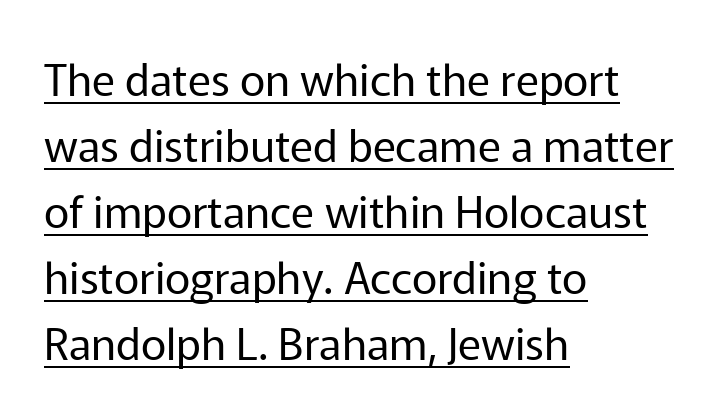
Q: Is the text bold? A: No.
Q: Is the text italic (slanted)? A: No, it is upright.
Q: Is the typeface a serif or a sans-serif typeface? A: Sans-serif.
Q: Is the text underlined? A: Yes.
Q: How is the paragraph aligned? A: Left-aligned.
Q: Is the spacing between letters normal or unusually wide? A: Normal.
Q: Is the spacing between lines tight, normal or loose? A: Normal.
Q: Width (condensed, normal, or wide)? A: Normal.
Q: Stroke contrast? A: Low.
Q: x-height? A: Medium.
Q: Monospaced? A: No.
